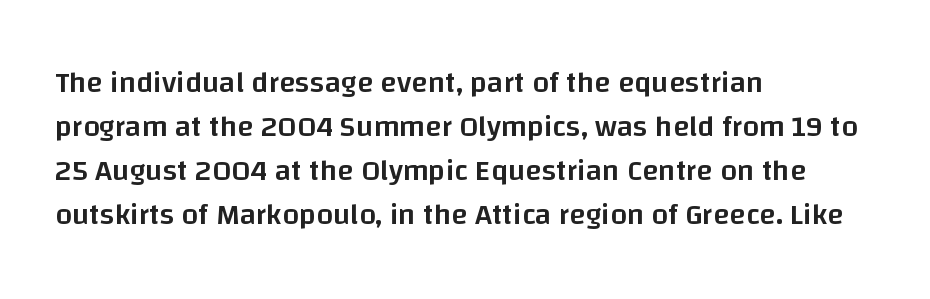
{"serif": "no", "italic": "no", "bold": "semi", "weight": "semibold", "width": "normal", "stroke_contrast": "low", "x_height": "large", "monospaced": "no", "underline": "no", "align": "left", "line_spacing": "normal", "line_spacing_ratio": 1.47, "letter_spacing": "normal", "letter_spacing_em": 0.0, "glyph_px": 30}
